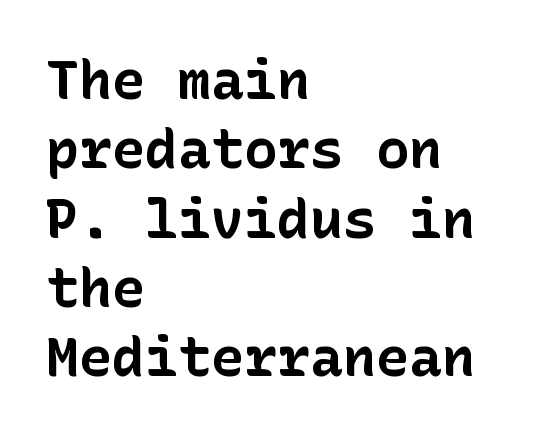
The line texture is even and compact thanks to regular tracking. You'd pick this weight for a headline — it's a proper bold. Regarding leading, the lines here are spaced in the standard way. Examine the stroke ends and you'll find no serifs. Check the space under the baseline: it is left empty. This sample is left-justified, so line endings fall wherever the words run out.
